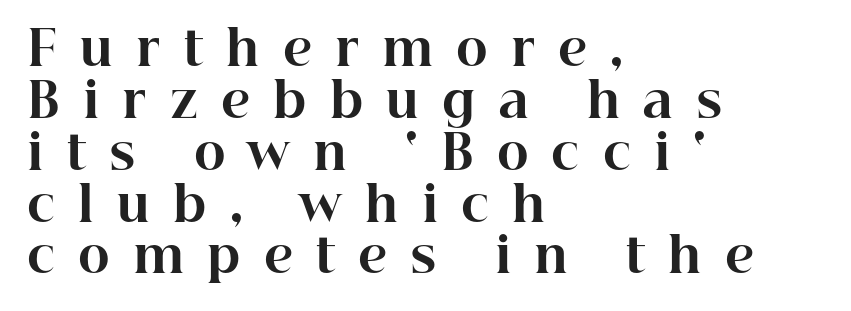
Q: Is the text bold? A: Yes.
Q: Is the text italic (slanted)? A: No, it is upright.
Q: Is the typeface a serif or a sans-serif typeface? A: Serif.
Q: Is the text underlined? A: No.
Q: How is the paragraph aligned? A: Left-aligned.
Q: Is the spacing between letters normal or unusually wide? A: Unusually wide.
Q: Is the spacing between lines tight, normal or loose? A: Tight.
Q: Width (condensed, normal, or wide)? A: Normal.
Q: Stroke contrast? A: High.
Q: x-height? A: Medium.
Q: Monospaced? A: No.
